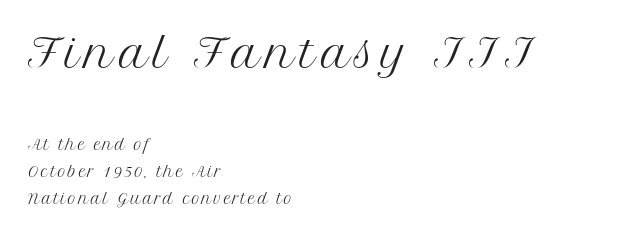
The image shows 40 px regular-weight serif type; set left-aligned, loose line spacing (1.91x), not underlined; the first (top) block is 2.86x larger; medium stroke contrast and a medium x-height.
